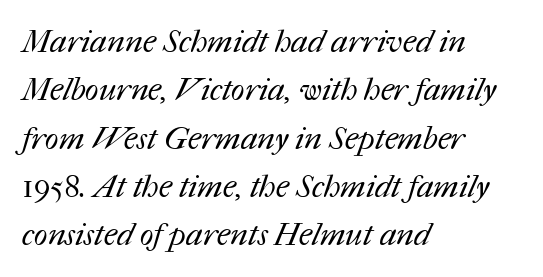
The image shows 32 px regular-weight type; set left-aligned, normal line spacing (1.51x), normal letter spacing, not underlined; medium stroke contrast and a medium x-height.
